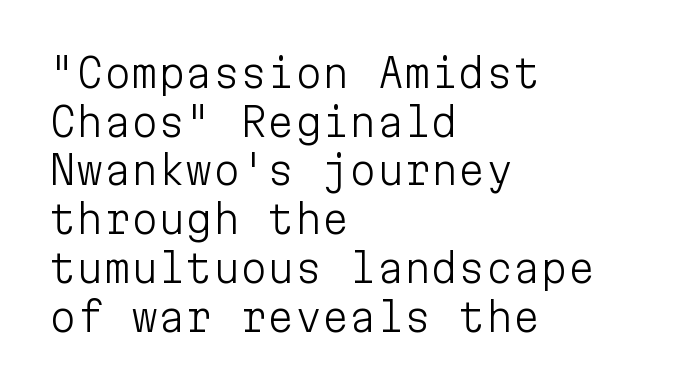
{"serif": "no", "italic": "no", "bold": "no", "weight": "light", "width": "normal", "stroke_contrast": "low", "x_height": "medium", "monospaced": "yes", "underline": "no", "align": "left", "line_spacing": "normal", "line_spacing_ratio": 1.25, "letter_spacing": "normal", "letter_spacing_em": 0.0, "glyph_px": 39}
